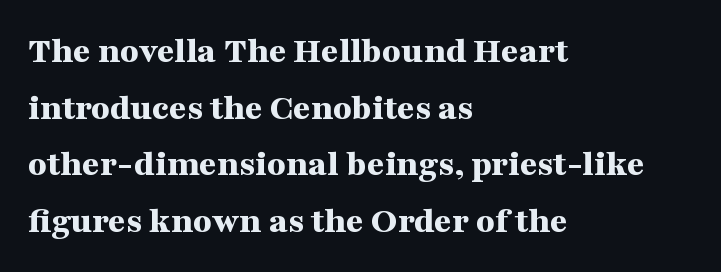
Q: Is the text bold? A: Yes.
Q: Is the text italic (slanted)? A: No, it is upright.
Q: Is the typeface a serif or a sans-serif typeface? A: Serif.
Q: Is the text underlined? A: No.
Q: How is the paragraph aligned? A: Left-aligned.
Q: Is the spacing between letters normal or unusually wide? A: Normal.
Q: Is the spacing between lines tight, normal or loose? A: Normal.
Q: Width (condensed, normal, or wide)? A: Wide.
Q: Stroke contrast? A: Medium.
Q: x-height? A: Medium.
Q: Monospaced? A: No.
